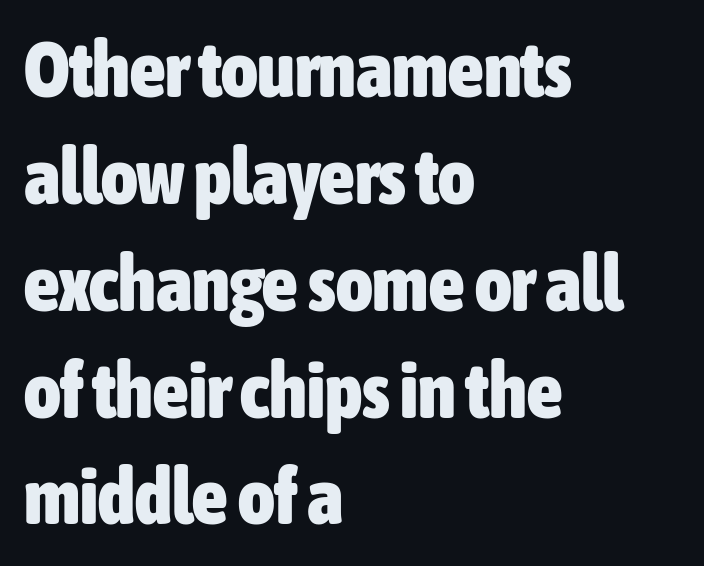
The image shows 78 px heavy, condensed sans-serif type, upright; set left-aligned, normal line spacing (1.37x), normal letter spacing, not underlined; low stroke contrast and a medium x-height.
